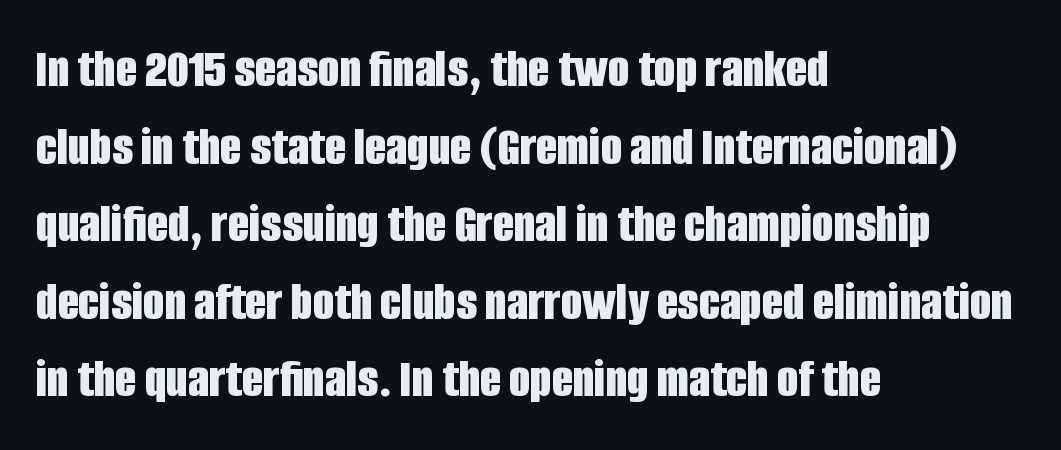
The image shows 55 px bold, condensed sans-serif type, upright; set left-aligned, normal line spacing (1.41x), normal letter spacing, not underlined; low stroke contrast and a large x-height.
